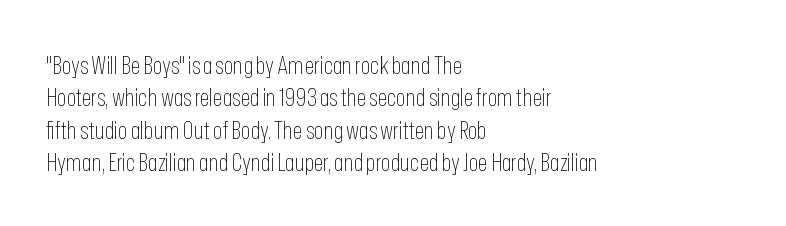
Q: Is the text bold? A: No.
Q: Is the text italic (slanted)? A: No, it is upright.
Q: Is the text underlined? A: No.
Q: How is the paragraph aligned? A: Left-aligned.
Q: Is the spacing between letters normal or unusually wide? A: Normal.
Q: Is the spacing between lines tight, normal or loose? A: Normal.
